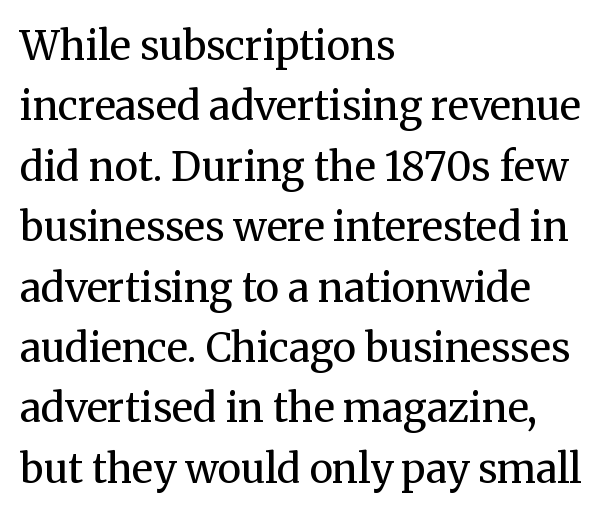
The image shows 40 px regular-weight serif type, upright; set left-aligned, normal line spacing (1.51x), normal letter spacing, not underlined; medium stroke contrast and a medium x-height.
